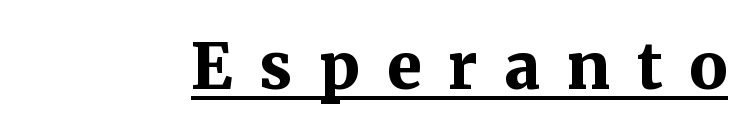
{"serif": "yes", "italic": "no", "bold": "yes", "weight": "bold", "width": "normal", "stroke_contrast": "medium", "x_height": "medium", "monospaced": "no", "underline": "yes", "letter_spacing": "wide", "letter_spacing_em": 0.42, "glyph_px": 63}
